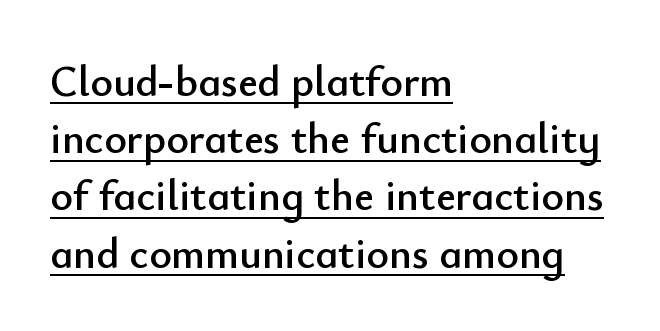
{"serif": "no", "italic": "no", "width": "normal", "stroke_contrast": "low", "x_height": "small", "monospaced": "no", "underline": "yes", "align": "left", "line_spacing": "normal", "line_spacing_ratio": 1.33, "letter_spacing": "normal", "letter_spacing_em": 0.0, "glyph_px": 43}
